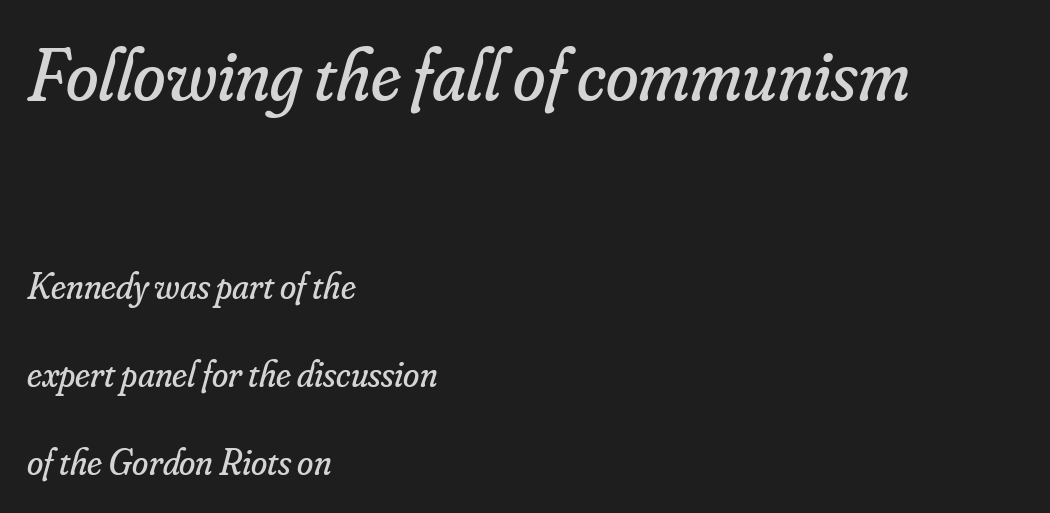
{"serif": "yes", "italic": "yes", "lean": "right", "slant_degrees": 16, "bold": "no", "weight": "regular", "width": "normal", "stroke_contrast": "low", "x_height": "small", "monospaced": "no", "underline": "no", "align": "left", "line_spacing": "loose", "line_spacing_ratio": 2.38, "letter_spacing": "normal", "letter_spacing_em": 0.0, "larger_block": "first", "size_ratio": 2.0, "glyph_px": 74}
